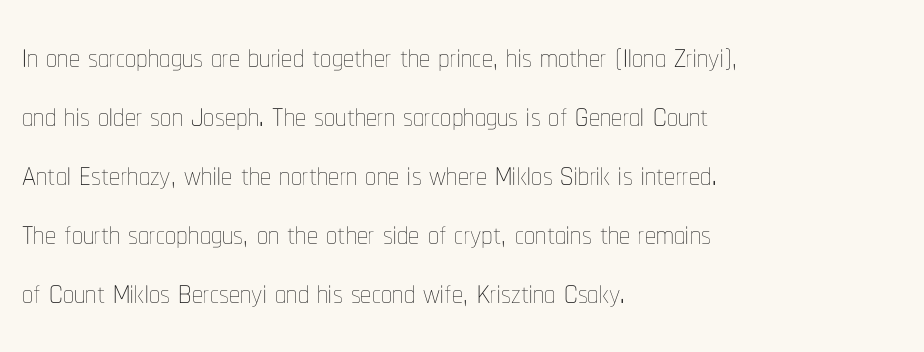
{"italic": "no", "bold": "no", "weight": "thin", "width": "condensed", "stroke_contrast": "low", "x_height": "medium", "monospaced": "no", "underline": "no", "align": "left", "line_spacing": "normal", "line_spacing_ratio": 1.34, "letter_spacing": "normal", "letter_spacing_em": 0.0, "glyph_px": 44}
